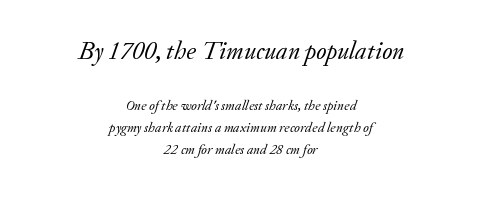
The image shows 25 px text type, italic (leaning right); set centered, normal line spacing (1.56x), normal letter spacing, not underlined; the first (top) block is 1.79x larger.
